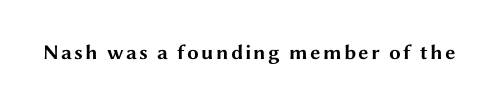
{"italic": "no", "bold": "yes", "underline": "no", "glyph_px": 21}
